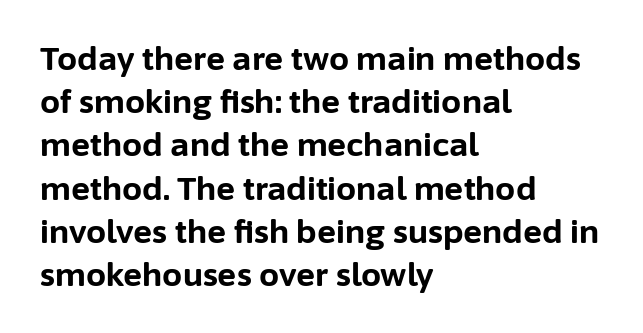
{"serif": "no", "italic": "no", "bold": "yes", "weight": "bold", "width": "normal", "stroke_contrast": "low", "x_height": "medium", "monospaced": "no", "underline": "no", "align": "left", "line_spacing": "normal", "line_spacing_ratio": 1.35, "letter_spacing": "normal", "letter_spacing_em": 0.0, "glyph_px": 32}
